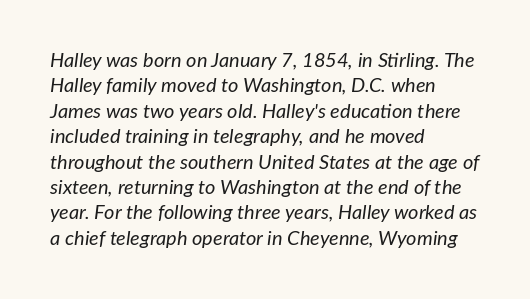
{"italic": "yes", "lean": "right", "slant_degrees": 7, "bold": "no", "underline": "no", "align": "left", "line_spacing": "normal", "line_spacing_ratio": 1.27, "letter_spacing": "normal", "letter_spacing_em": 0.0, "glyph_px": 20}
